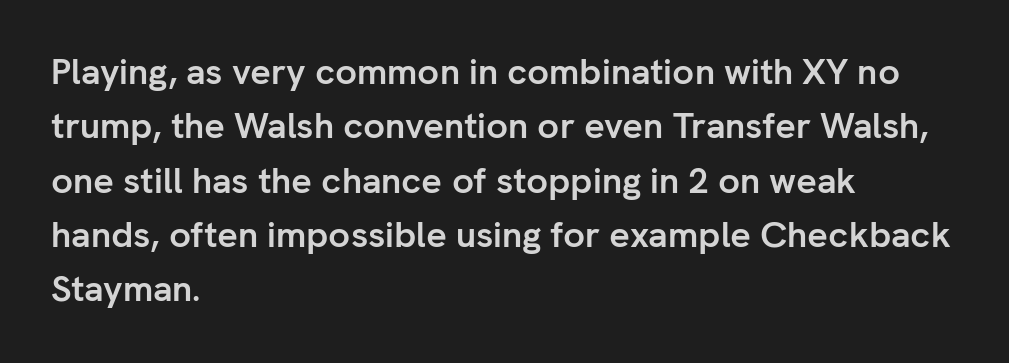
The image shows 36 px semibold sans-serif type, upright; set left-aligned, normal line spacing (1.51x), normal letter spacing, not underlined; low stroke contrast and a medium x-height.
